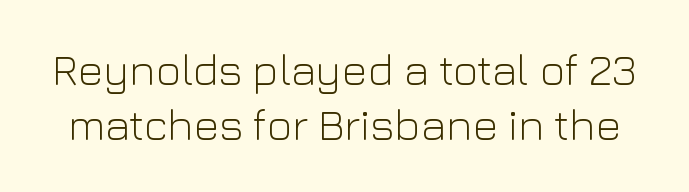
Designer's note — italics off, roman on. How are the letters spaced? Ordinarily, with no added tracking. A sans-serif font was chosen for this passage. The font sits on the lighter half of the weight spectrum, regular included. Is this a fixed-width face? No — the glyphs have proportional, varying widths. Underline: absent.
